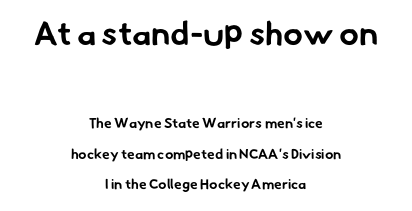
Quick note: interline space is abundant. Bold? Absolutely — the strokes are thick and heavy. Think of a printed novel: that variable character pitch is what you see here. The rendering positions every line midway between the sides. The emphasis by scale lands on block number one, above.
